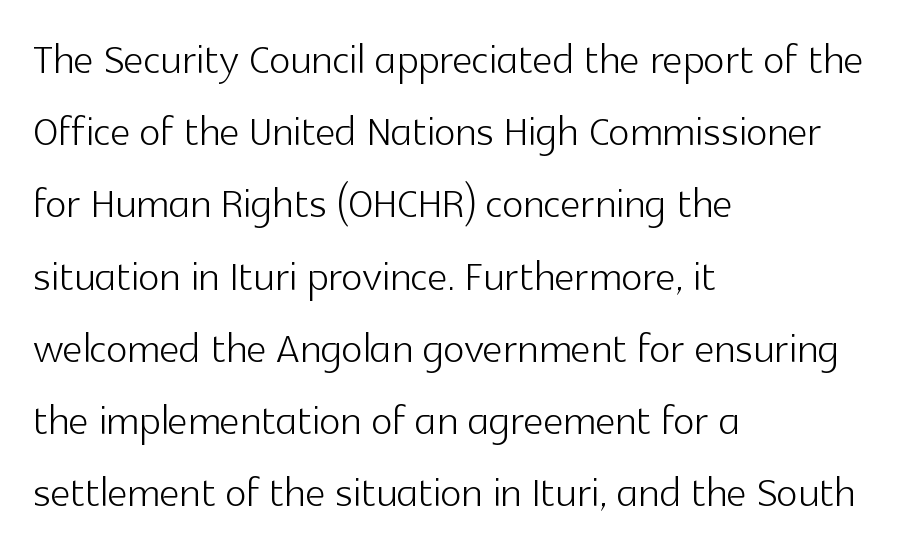
{"serif": "no", "italic": "no", "bold": "no", "weight": "light", "width": "normal", "x_height": "medium", "monospaced": "no", "underline": "no", "align": "left", "line_spacing": "normal", "line_spacing_ratio": 1.29, "letter_spacing": "normal", "letter_spacing_em": 0.0, "glyph_px": 56}
